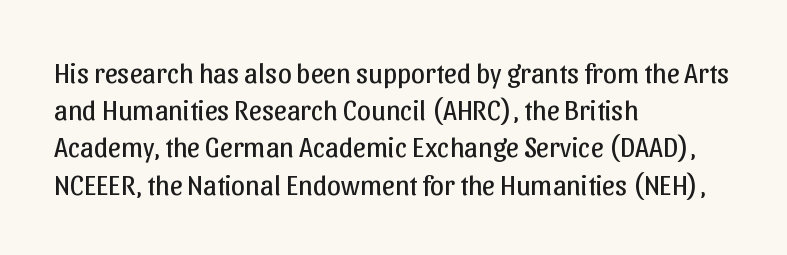
Descender tails drop into unmarked territory. Check where the strokes stop: nothing finishes them off — pure sans. Think of a printed novel: that variable character pitch is what you see here. The typography opts for an upright posture over an oblique one.
